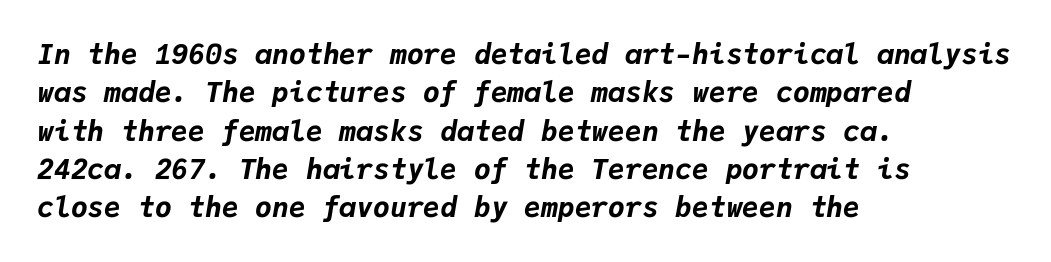
Q: Is the text bold? A: Yes.
Q: Is the text italic (slanted)? A: Yes, it leans right by about 9 degrees.
Q: Is the text underlined? A: No.
Q: How is the paragraph aligned? A: Left-aligned.
Q: Is the spacing between letters normal or unusually wide? A: Normal.
Q: Is the spacing between lines tight, normal or loose? A: Normal.
Q: Width (condensed, normal, or wide)? A: Normal.
Q: Stroke contrast? A: Low.
Q: x-height? A: Medium.
Q: Monospaced? A: Yes.
